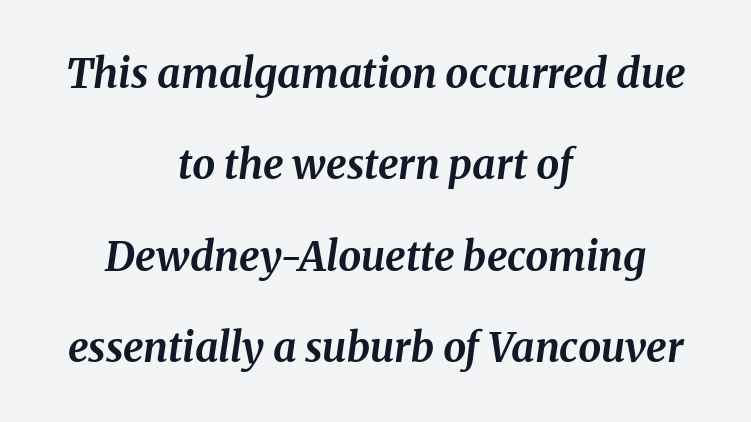
If you drew a line through each stem, it would be angled. In terms of weight, the rendering is a true, heavy bold. The rendering keeps characters at their native spacing. Honestly, the rows look like they've been pulled way apart. Looks like regular typesetting: each glyph gets only the width it needs.
